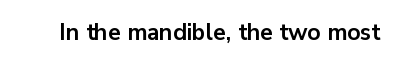
{"italic": "no", "bold": "yes", "underline": "no", "letter_spacing": "normal", "letter_spacing_em": 0.0, "glyph_px": 23}
